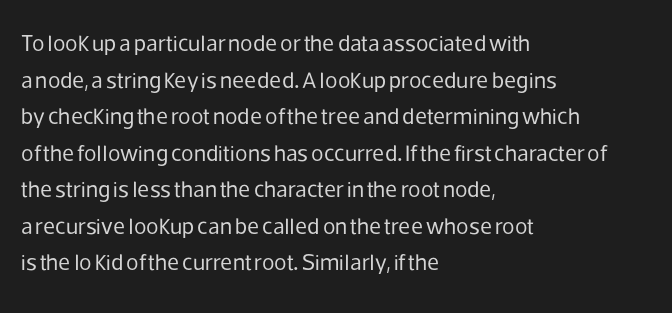
Notice how descenders clear the ascenders below comfortably — that's standard leading. Heft: none added — not bold. Posture: upright roman. The tracking reads as untouched default to a designer's eye. If you drew a ruler down the left edge, every line would touch it.
